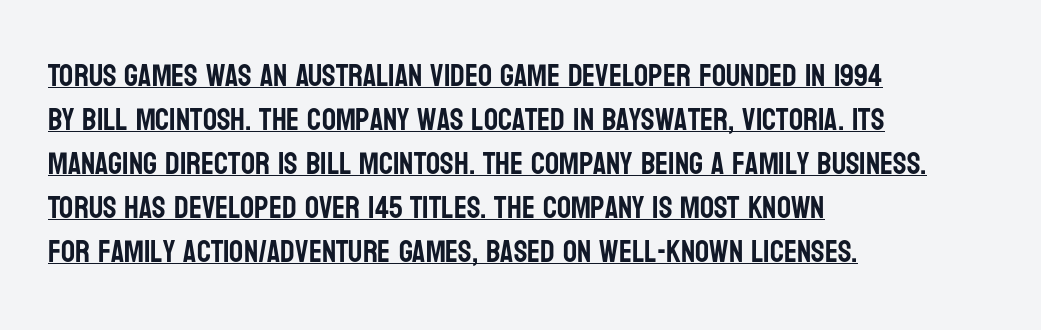
The image shows 31 px condensed sans-serif type, upright; set left-aligned, normal line spacing (1.42x), normal letter spacing, underlined; low stroke contrast and a large x-height.
